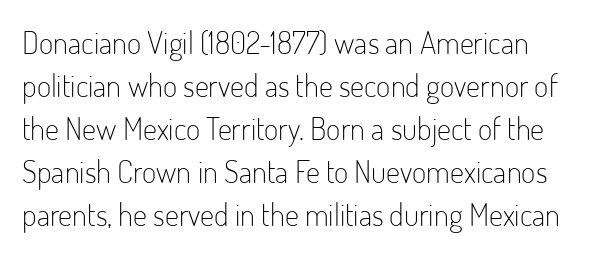
The image shows 31 px light, condensed sans-serif type, upright; set left-aligned, normal line spacing (1.39x), normal letter spacing, not underlined; low stroke contrast and a small x-height.
